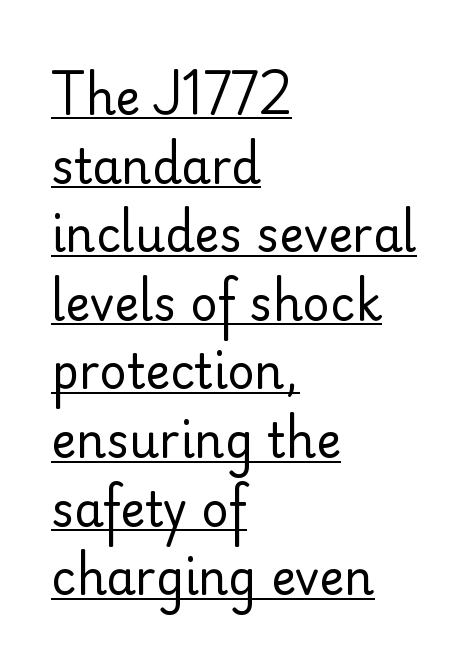
The image shows 47 px regular-weight sans-serif type, upright; set left-aligned, normal line spacing (1.46x), normal letter spacing, underlined; low stroke contrast and a small x-height.
